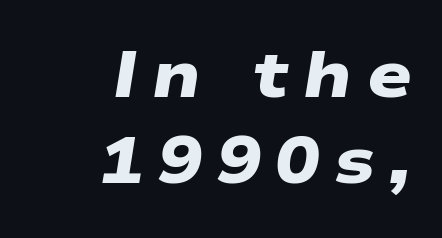
Chunky letters — that's bold for sure. Is the letter spacing exaggerated? Yes — the characters are pushed far apart. Descender tails drop into unmarked territory. Baseline-to-baseline distance is the conventional proportion of letter height. Character widths vary here, with narrow letters taking less room than wide ones.
